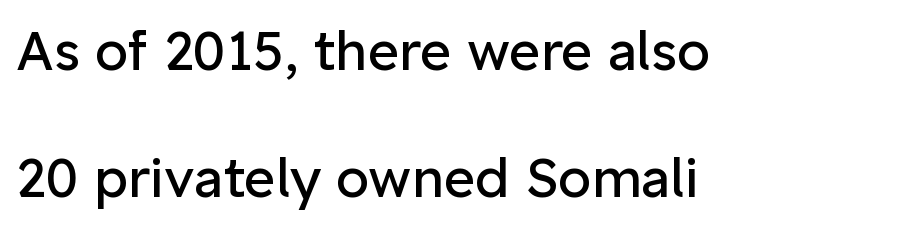
A light-to-regular cut is what we see here. Proportional: the letters do not fall into vertical columns. This is sans-serif lettering, the kind often seen on screens and signage. The baseline area is clear. Unlike italic type, these characters show no tilt at all. The space between consecutive lines is lavish.
